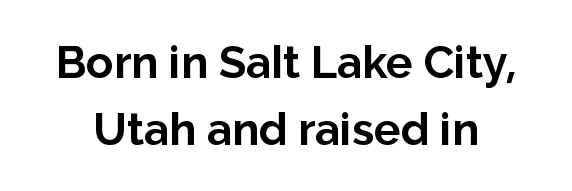
{"serif": "no", "italic": "no", "bold": "yes", "weight": "bold", "width": "normal", "stroke_contrast": "low", "x_height": "medium", "monospaced": "no", "underline": "no", "line_spacing": "normal", "line_spacing_ratio": 1.48, "letter_spacing": "normal", "letter_spacing_em": 0.0, "glyph_px": 45}
